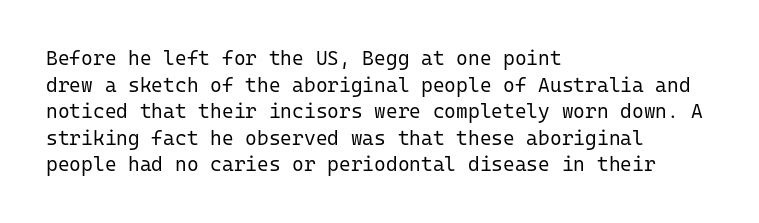
The image shows 20 px text type, upright; set left-aligned, normal line spacing (1.33x), normal letter spacing, not underlined.
